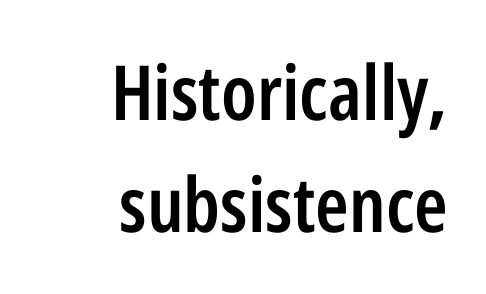
Q: Is the text bold? A: Semi-bold.
Q: Is the text italic (slanted)? A: No, it is upright.
Q: Is the typeface a serif or a sans-serif typeface? A: Sans-serif.
Q: Is the text underlined? A: No.
Q: How is the paragraph aligned? A: Right-aligned.
Q: Is the spacing between letters normal or unusually wide? A: Normal.
Q: Is the spacing between lines tight, normal or loose? A: Normal.
Q: Width (condensed, normal, or wide)? A: Condensed.
Q: Stroke contrast? A: Low.
Q: x-height? A: Medium.
Q: Monospaced? A: No.
